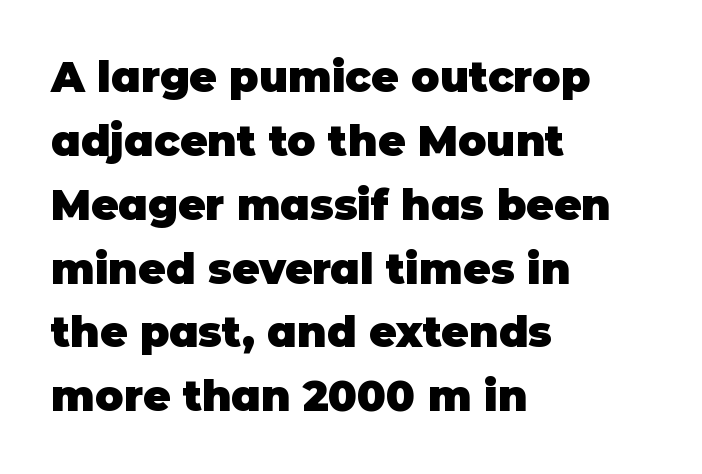
Q: Is the text bold? A: Yes.
Q: Is the text italic (slanted)? A: No, it is upright.
Q: Is the typeface a serif or a sans-serif typeface? A: Sans-serif.
Q: Is the text underlined? A: No.
Q: How is the paragraph aligned? A: Left-aligned.
Q: Is the spacing between letters normal or unusually wide? A: Normal.
Q: Is the spacing between lines tight, normal or loose? A: Normal.
Q: Width (condensed, normal, or wide)? A: Normal.
Q: Stroke contrast? A: Low.
Q: x-height? A: Large.
Q: Monospaced? A: No.
